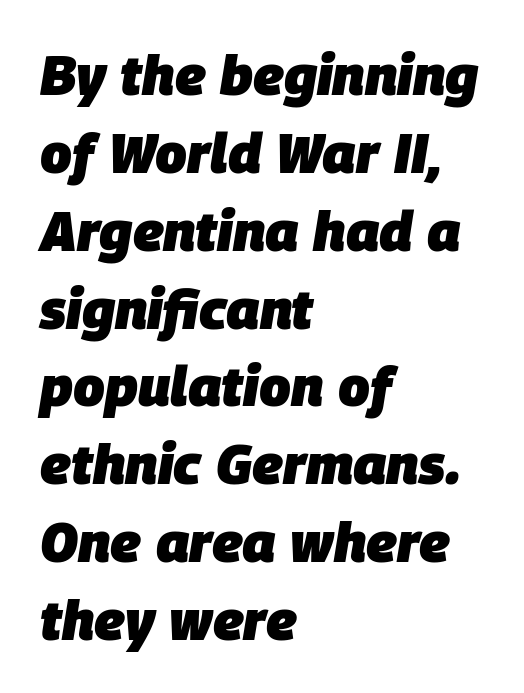
Q: Is the text bold? A: Yes.
Q: Is the text italic (slanted)? A: Yes, it leans right by about 9 degrees.
Q: Is the text underlined? A: No.
Q: How is the paragraph aligned? A: Left-aligned.
Q: Is the spacing between letters normal or unusually wide? A: Normal.
Q: Is the spacing between lines tight, normal or loose? A: Normal.
Q: Width (condensed, normal, or wide)? A: Normal.
Q: Stroke contrast? A: Low.
Q: x-height? A: Large.
Q: Monospaced? A: No.
